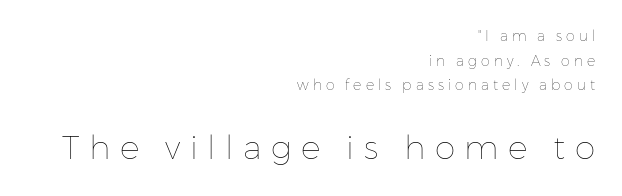
Stems here are at most as thick as an everyday book face. This sample has the flowing, uneven cadence of proportional lettering. Reading top to bottom, the characters get bigger at the block break. Ordinary non-slanted type is in use.
